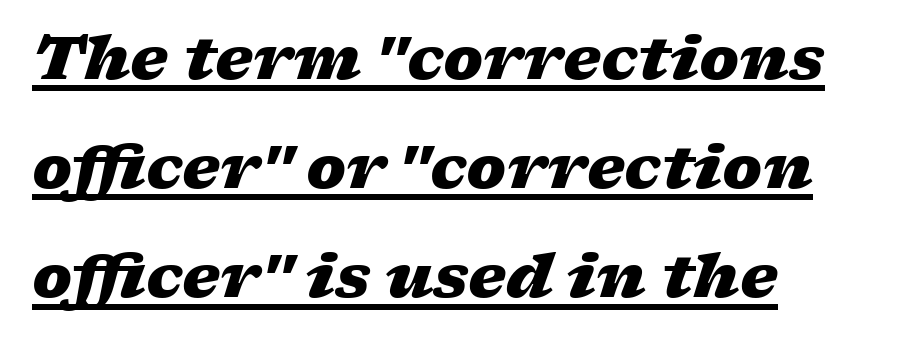
The image shows 60 px heavy, wide type, italic (leaning right); set left-aligned, line spacing 1.82x, normal letter spacing, underlined; low stroke contrast and a medium x-height.
